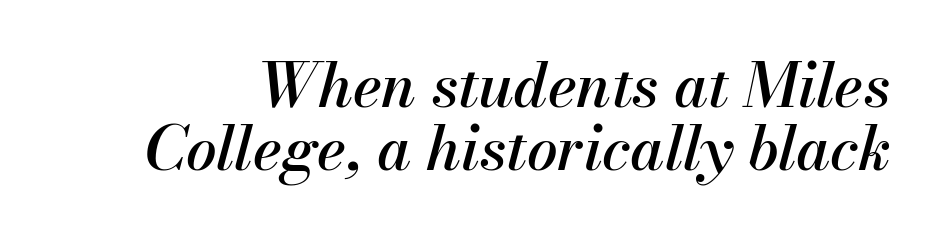
In terms of posture, this sample is oblique. Vertical spacing — tight. The gap between lines stays unmarked. The passage shown has conventional tracking throughout. Is this a fixed-width face? No — the glyphs have proportional, varying widths.
